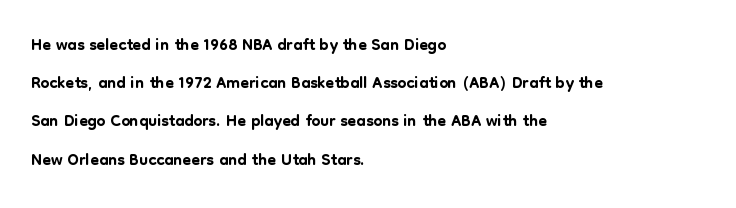
The image shows 25 px text type, upright; set left-aligned, normal line spacing (1.53x), normal letter spacing, not underlined.
